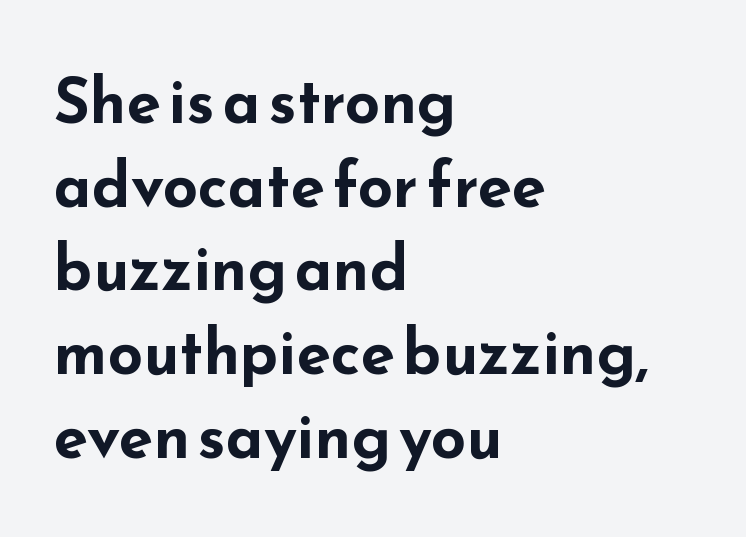
The image shows 62 px bold, wide sans-serif type, upright; set left-aligned, normal line spacing (1.35x), normal letter spacing, not underlined; low stroke contrast and a small x-height.
